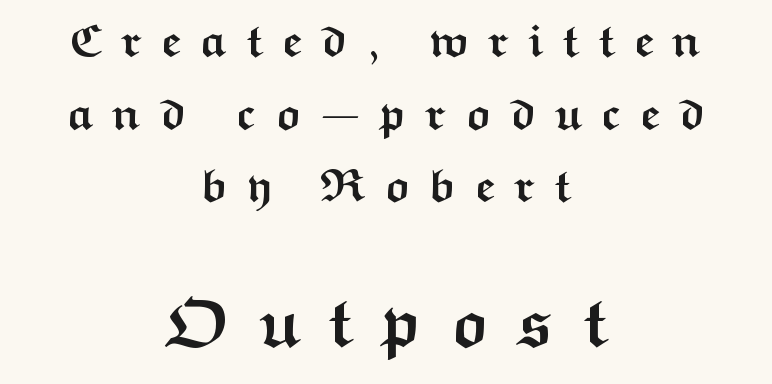
The image shows 69 px semibold, wide sans-serif type, upright; set centered, normal line spacing (1.58x), unusually wide letter spacing (+0.39 em), not underlined; the second (bottom) block is 1.5x larger; medium stroke contrast and a medium x-height.
